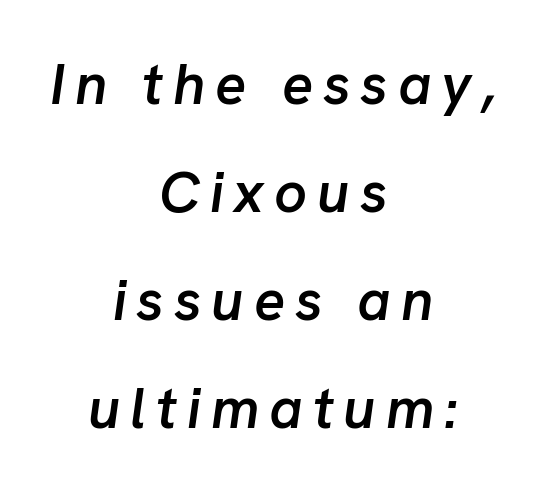
Q: Is the text bold? A: Semi-bold.
Q: Is the text italic (slanted)? A: Yes, it leans right by about 8 degrees.
Q: Is the text underlined? A: No.
Q: How is the paragraph aligned? A: Centered.
Q: Width (condensed, normal, or wide)? A: Normal.
Q: Stroke contrast? A: Low.
Q: x-height? A: Medium.
Q: Monospaced? A: No.
